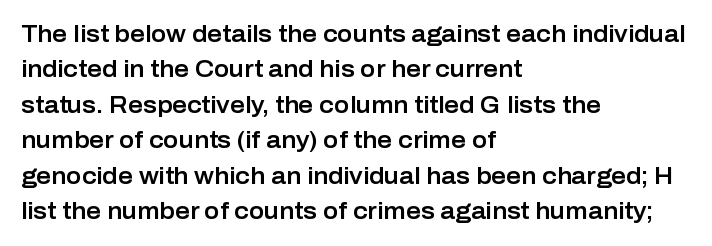
The image shows 23 px text type, upright; set left-aligned, normal line spacing (1.54x), normal letter spacing, not underlined.
